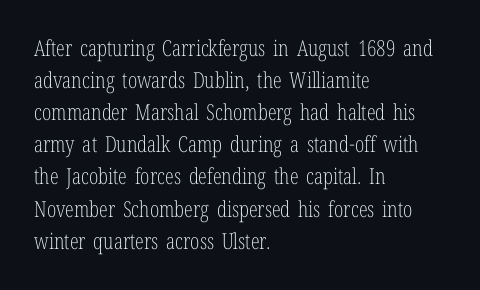
Q: Is the text bold? A: No.
Q: Is the text italic (slanted)? A: No, it is upright.
Q: Is the text underlined? A: No.
Q: How is the paragraph aligned? A: Left-aligned.
Q: Is the spacing between letters normal or unusually wide? A: Normal.
Q: Is the spacing between lines tight, normal or loose? A: Normal.
